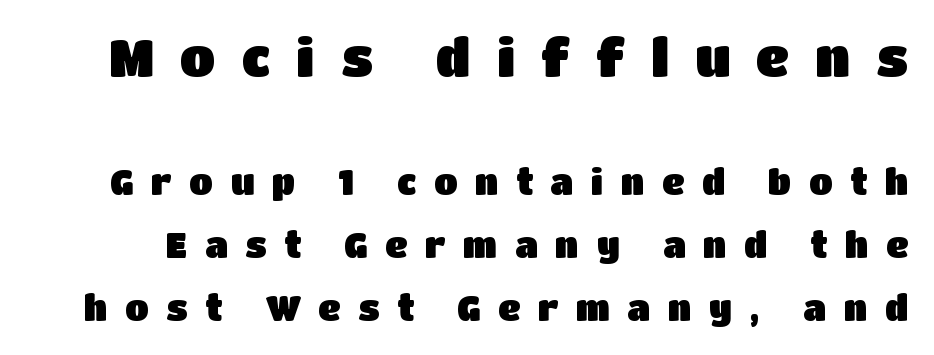
{"serif": "no", "italic": "no", "width": "normal", "stroke_contrast": "low", "x_height": "large", "monospaced": "no", "underline": "no", "line_spacing_ratio": 1.8, "letter_spacing": "wide", "letter_spacing_em": 0.5, "larger_block": "first", "size_ratio": 1.49, "glyph_px": 52}
